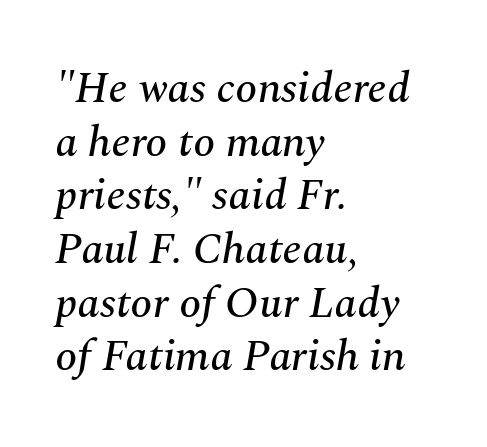
The image shows 44 px serif type, italic (leaning right); set left-aligned, line spacing 1.22x, normal letter spacing, not underlined; medium stroke contrast and a medium x-height.
